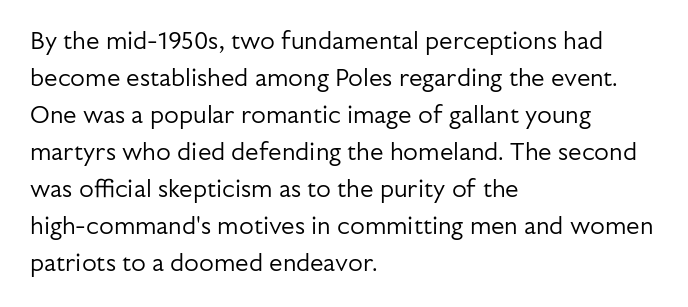
Vertical strokes here are truly vertical. Every row of glyphs begins at an identical x-position on the left. Between one letter and the next there's only the usual sliver of space. Only glyphs here, with clear space below each row.
